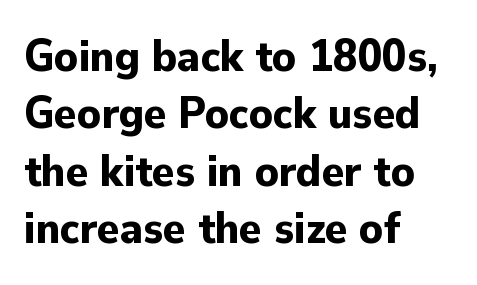
Q: Is the text bold? A: Yes.
Q: Is the text italic (slanted)? A: No, it is upright.
Q: Is the typeface a serif or a sans-serif typeface? A: Sans-serif.
Q: Is the text underlined? A: No.
Q: How is the paragraph aligned? A: Left-aligned.
Q: Is the spacing between letters normal or unusually wide? A: Normal.
Q: Is the spacing between lines tight, normal or loose? A: Normal.
Q: Width (condensed, normal, or wide)? A: Normal.
Q: Stroke contrast? A: Low.
Q: x-height? A: Small.
Q: Monospaced? A: No.
